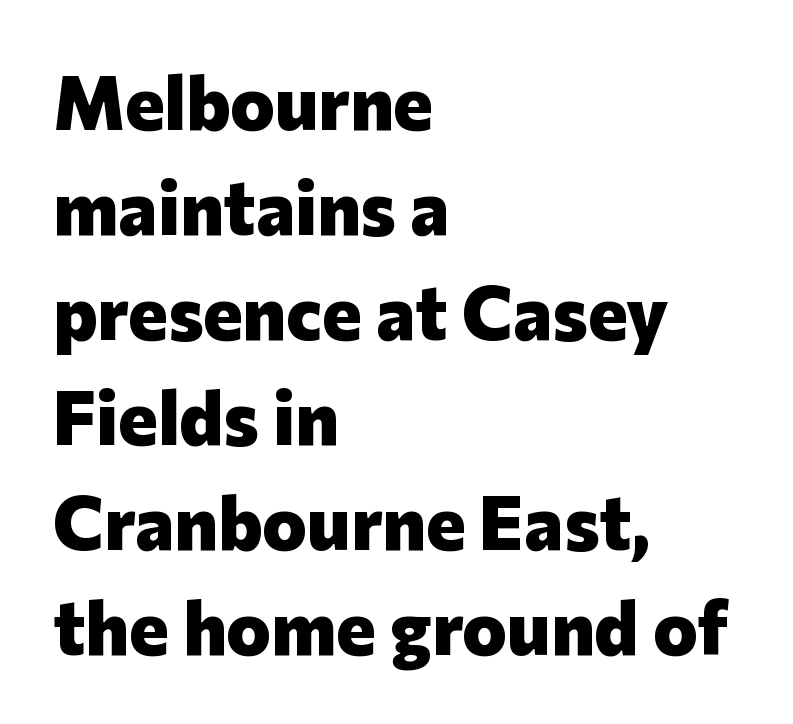
The font is running at its bold setting. Bare-footed words on every line. The characters display no serif detailing; their extremities are plain. Students, observe: this is what conventionally led text looks like. Note the varied advance widths — an 'i' is clearly narrower than an 'm'.
